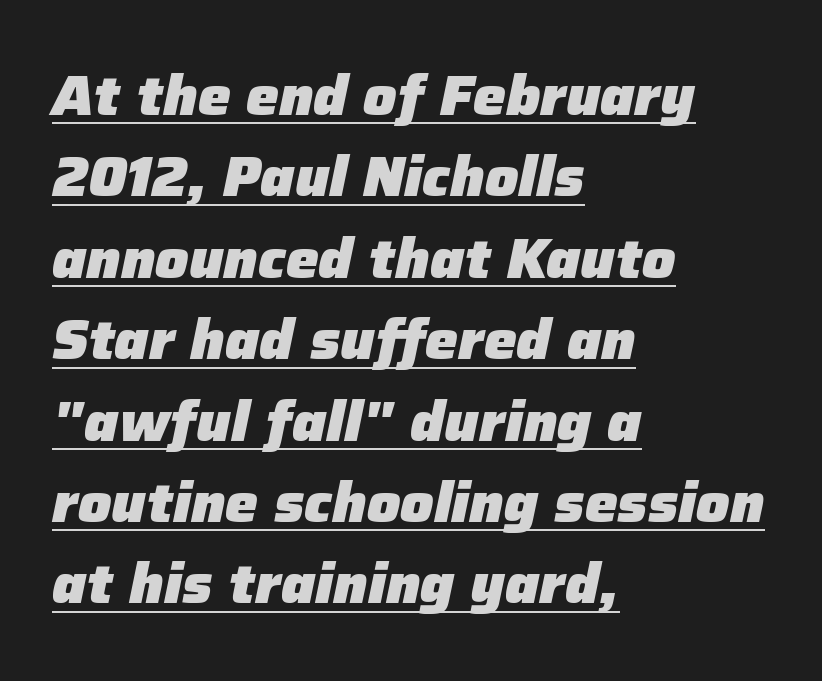
Q: Is the text bold? A: Yes.
Q: Is the text italic (slanted)? A: Yes, it leans right by about 12 degrees.
Q: Is the text underlined? A: Yes.
Q: How is the paragraph aligned? A: Left-aligned.
Q: Is the spacing between letters normal or unusually wide? A: Normal.
Q: Is the spacing between lines tight, normal or loose? A: Normal.
Q: Width (condensed, normal, or wide)? A: Normal.
Q: Stroke contrast? A: Low.
Q: x-height? A: Medium.
Q: Monospaced? A: No.
